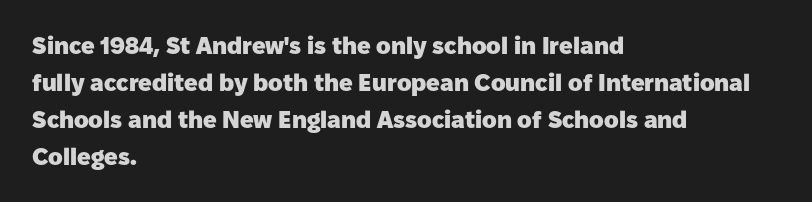
The image shows 24 px bold type, upright; set left-aligned, normal line spacing (1.54x), normal letter spacing, not underlined.
